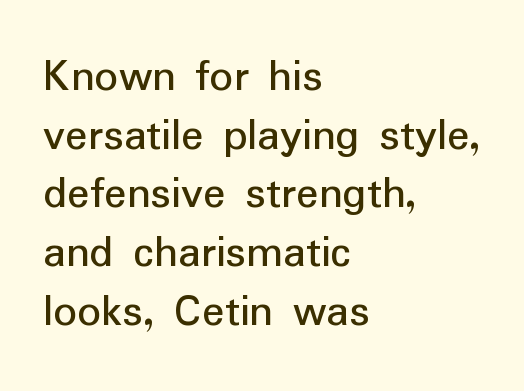
{"serif": "no", "italic": "no", "width": "normal", "stroke_contrast": "low", "x_height": "medium", "monospaced": "no", "underline": "no", "align": "left", "line_spacing": "normal", "line_spacing_ratio": 1.25, "letter_spacing": "normal", "letter_spacing_em": 0.0, "glyph_px": 47}
